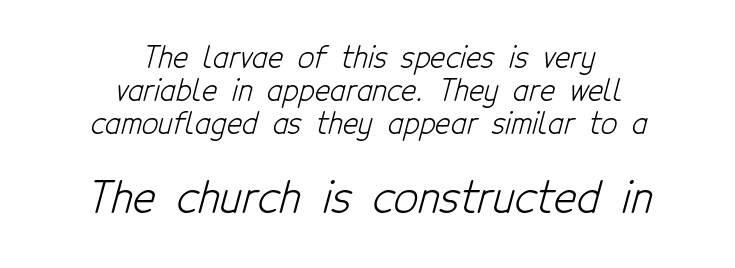
{"serif": "no", "bold": "no", "weight": "light", "width": "condensed", "stroke_contrast": "low", "x_height": "medium", "monospaced": "no", "underline": "no", "align": "center", "line_spacing": "tight", "line_spacing_ratio": 1.14, "letter_spacing": "normal", "letter_spacing_em": 0.0, "larger_block": "second", "size_ratio": 1.48, "glyph_px": 43}
